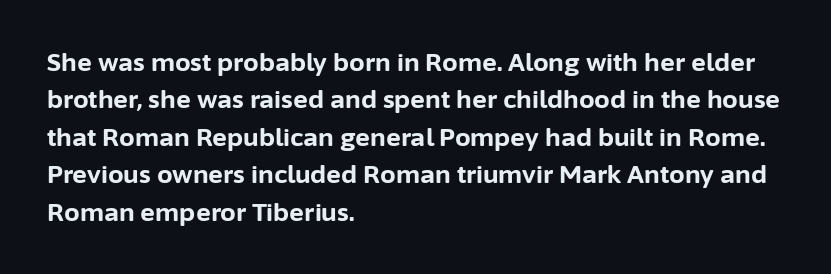
The image shows 25 px bold type, upright; set left-aligned, normal line spacing (1.5x), normal letter spacing, not underlined.
